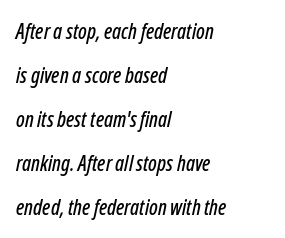
The image shows 21 px text type, italic (leaning right); set left-aligned, loose line spacing (2.09x), normal letter spacing, not underlined.
